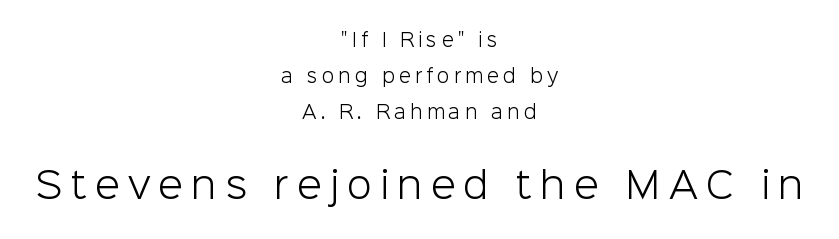
Q: Is the text bold? A: No.
Q: Is the text italic (slanted)? A: No, it is upright.
Q: Is the typeface a serif or a sans-serif typeface? A: Sans-serif.
Q: Is the text underlined? A: No.
Q: How is the paragraph aligned? A: Centered.
Q: Is the spacing between letters normal or unusually wide? A: Unusually wide.
Q: Is the spacing between lines tight, normal or loose? A: Loose.
Q: Which block of text is set in a larger size, the first (top) or the second (bottom)? A: The second (bottom) one.
Q: Width (condensed, normal, or wide)? A: Normal.
Q: Stroke contrast? A: Low.
Q: x-height? A: Medium.
Q: Monospaced? A: No.
